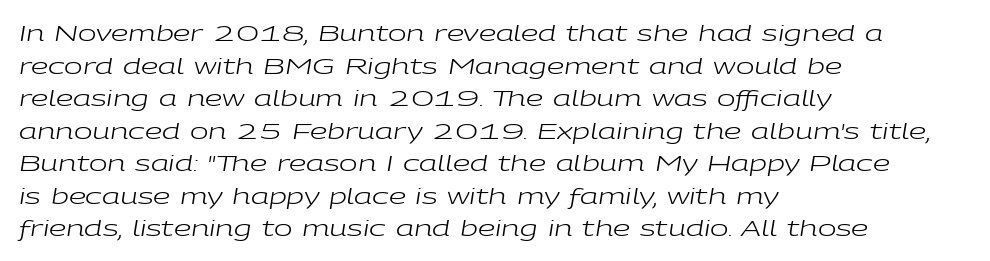
{"italic": "yes", "lean": "right", "slant_degrees": 9, "bold": "no", "underline": "no", "align": "left", "line_spacing": "normal", "line_spacing_ratio": 1.48, "letter_spacing": "normal", "letter_spacing_em": 0.0, "glyph_px": 22}
